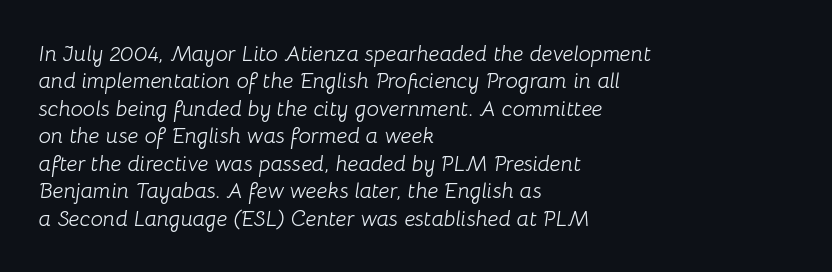
A bare baseline throughout the passage. Italic? Definitely — the glyphs are oblique. Horizontally, the lines are justified to the leading edge only. Weight: not bold — regular or lighter.
